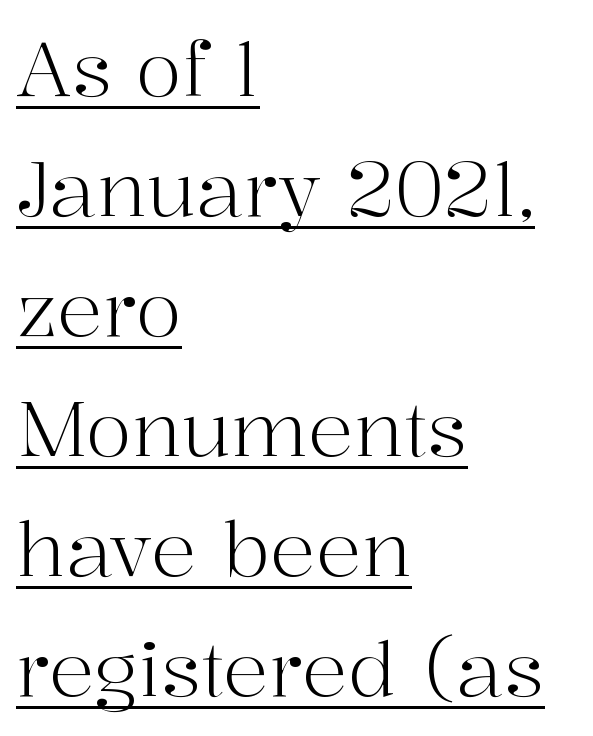
{"serif": "yes", "italic": "no", "bold": "no", "weight": "light", "width": "normal", "stroke_contrast": "high", "x_height": "medium", "monospaced": "no", "underline": "yes", "align": "left", "line_spacing": "normal", "line_spacing_ratio": 1.58, "letter_spacing": "normal", "letter_spacing_em": 0.0, "glyph_px": 76}
